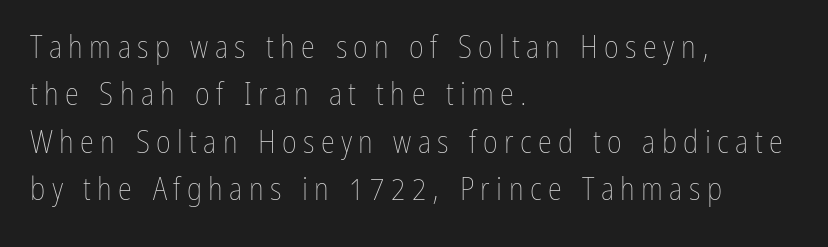
{"italic": "no", "bold": "no", "weight": "thin", "width": "condensed", "stroke_contrast": "low", "x_height": "medium", "monospaced": "no", "underline": "no", "align": "left", "line_spacing": "normal", "line_spacing_ratio": 1.48, "letter_spacing": "wide", "letter_spacing_em": 0.2, "glyph_px": 32}
